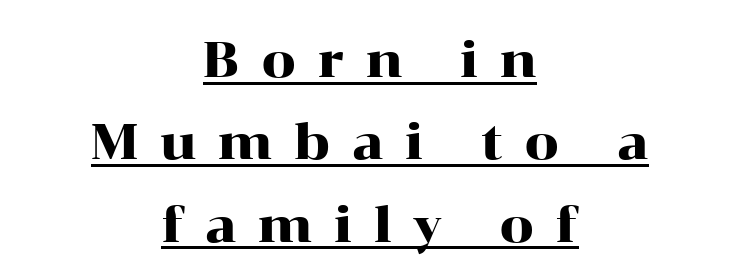
The image shows 49 px wide serif type, upright; set centered, normal line spacing (1.68x), unusually wide letter spacing (+0.44 em), underlined; high stroke contrast and a medium x-height.
